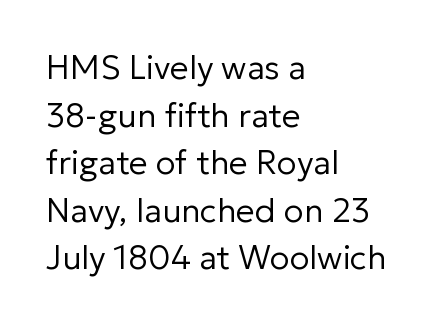
The image shows 33 px regular-weight sans-serif type, upright; set left-aligned, normal line spacing (1.44x), normal letter spacing, not underlined; low stroke contrast and a medium x-height.
